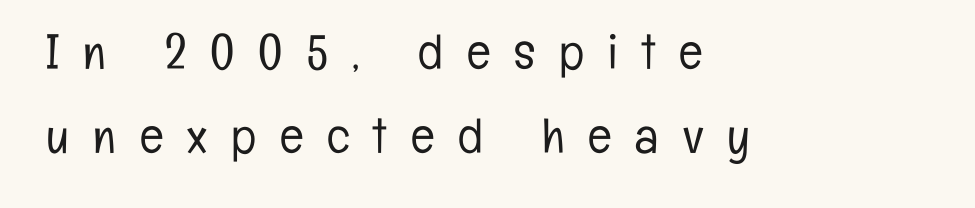
The image shows 49 px light, condensed sans-serif type, upright; set left-aligned, line spacing 1.72x, unusually wide letter spacing (+0.49 em), not underlined; low stroke contrast and a medium x-height.
